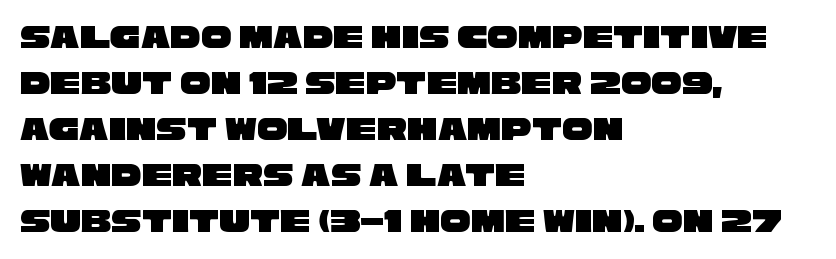
{"serif": "no", "width": "wide", "stroke_contrast": "low", "x_height": "large", "monospaced": "no", "underline": "no", "align": "left", "line_spacing": "normal", "line_spacing_ratio": 1.35, "letter_spacing": "normal", "letter_spacing_em": 0.0, "glyph_px": 34}
